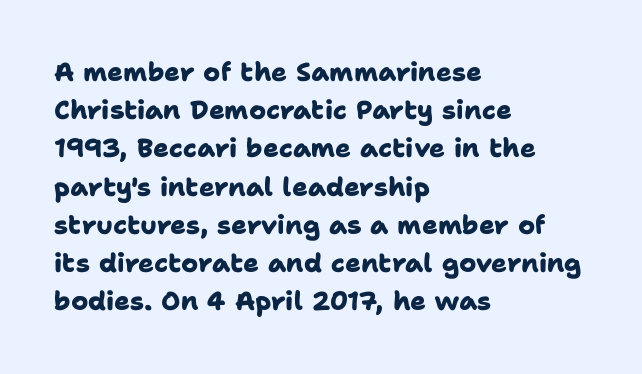
{"bold": "yes", "underline": "no", "align": "left", "line_spacing": "normal", "line_spacing_ratio": 1.47, "letter_spacing": "normal", "letter_spacing_em": 0.0, "glyph_px": 26}
